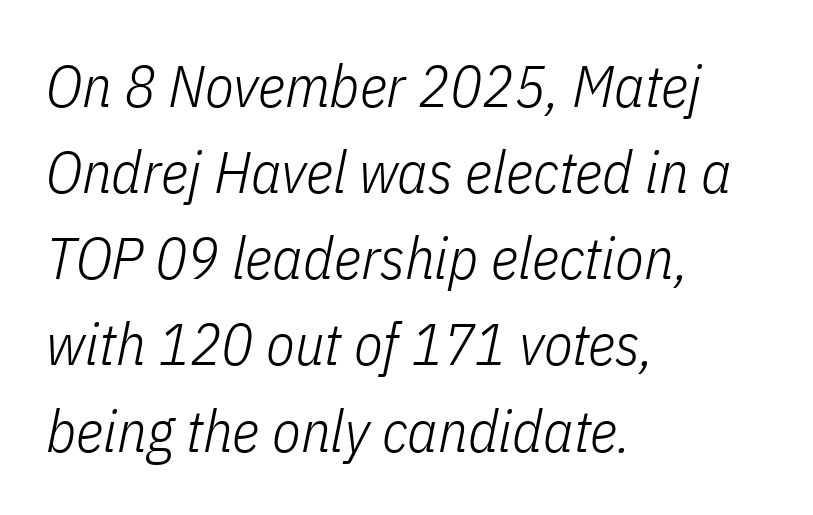
{"italic": "yes", "lean": "right", "slant_degrees": 11, "bold": "no", "weight": "light", "width": "condensed", "stroke_contrast": "low", "x_height": "medium", "monospaced": "no", "underline": "no", "align": "left", "line_spacing": "normal", "line_spacing_ratio": 1.46, "letter_spacing": "normal", "letter_spacing_em": 0.0, "glyph_px": 59}
